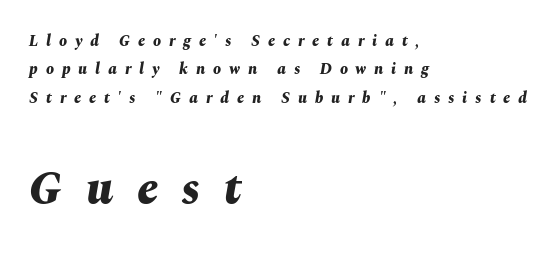
The image shows 48 px bold type, italic (leaning right); set left-aligned, line spacing 1.78x, unusually wide letter spacing (+0.49 em), not underlined; the second (bottom) block is 3.0x larger; medium stroke contrast and a medium x-height.
